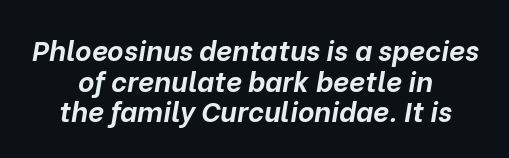
The image shows 28 px bold type, italic (leaning right); set centered, tight line spacing (1.09x), normal letter spacing, not underlined; low stroke contrast and a medium x-height.
